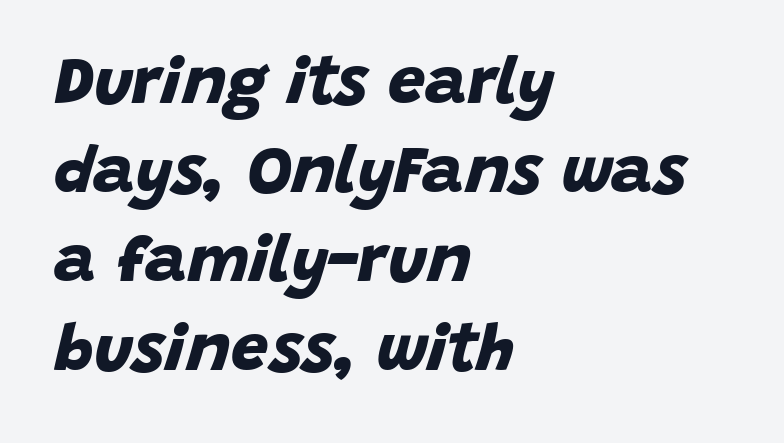
The font family rendered here belongs to the sans-serif group. Successive baselines arrive at the customary interval. These words are printed bold, with thick strokes throughout. Default kerning and tracking; the words read as compact shapes. Decoration check: the copy has no underline. The passage shown is typed in a proportional face where columns would drift.
